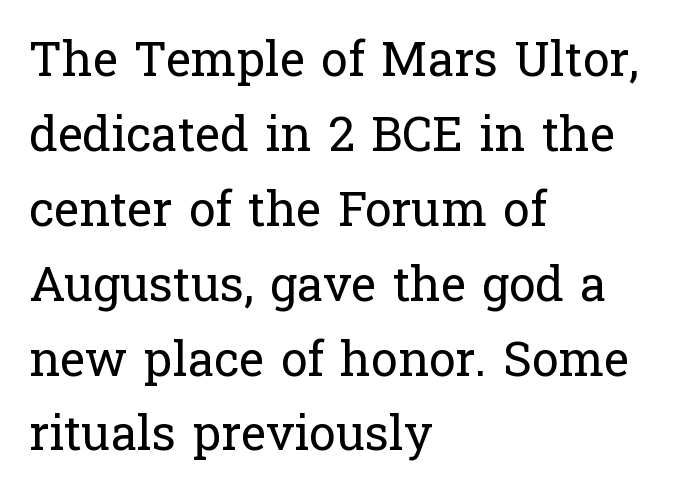
Think of a printed novel: that variable character pitch is what you see here. Summary of vertical rhythm: regular, with standard interline spacing. Classification — serif. Unlike italic type, these characters show no tilt at all. A light-to-regular cut is what we see here.
